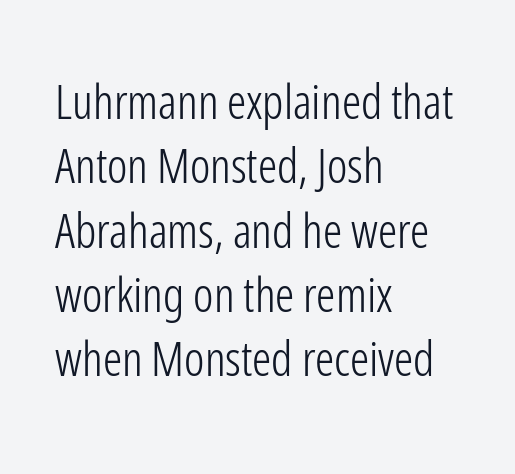
Each line starts at the same left margin while the right side varies. In terms of letterspacing, this is plain default setting. You can tell from the bare stems that sans-serif type was used. The rendering uses a moderate line-height, typical for paragraphs. The specimen reads as upright at a glance. The baseline area is clear.
